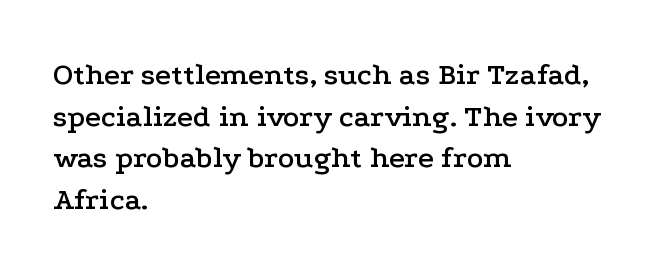
The image shows 31 px wide serif type, upright; set left-aligned, normal line spacing (1.34x), normal letter spacing, not underlined; low stroke contrast and a medium x-height.
